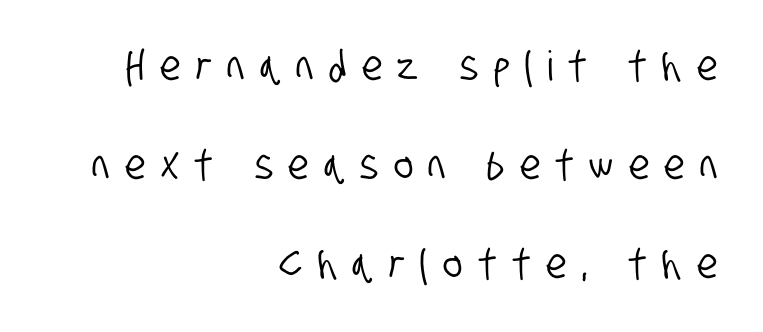
Q: Is the typeface a serif or a sans-serif typeface? A: Sans-serif.
Q: Is the text underlined? A: No.
Q: How is the paragraph aligned? A: Right-aligned.
Q: Is the spacing between letters normal or unusually wide? A: Unusually wide.
Q: Is the spacing between lines tight, normal or loose? A: Loose.
Q: Width (condensed, normal, or wide)? A: Condensed.
Q: Stroke contrast? A: Low.
Q: x-height? A: Large.
Q: Monospaced? A: No.
